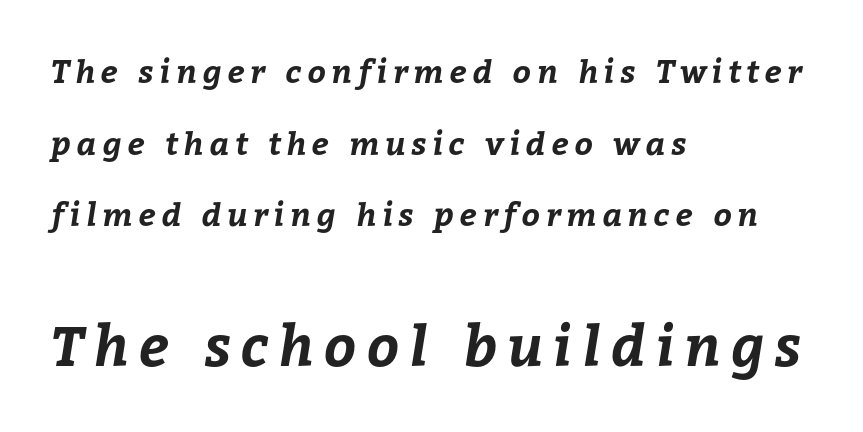
{"bold": "yes", "weight": "bold", "width": "normal", "stroke_contrast": "low", "x_height": "medium", "monospaced": "no", "underline": "no", "align": "left", "line_spacing": "loose", "line_spacing_ratio": 2.24, "larger_block": "second", "size_ratio": 1.75, "glyph_px": 56}
